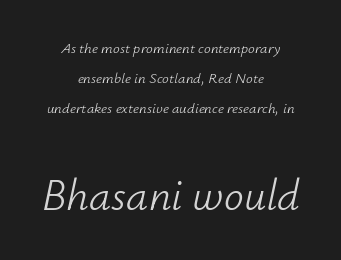
The line texture is even and compact thanks to regular tracking. The emphasis by scale lands on block number two, below. You could not count columns in this text — the font is proportionally spaced. The typesetting does not lean heavy: it is not bold. Loosely led — the rows are spread out. The rendering applies a slant to the glyphs.
